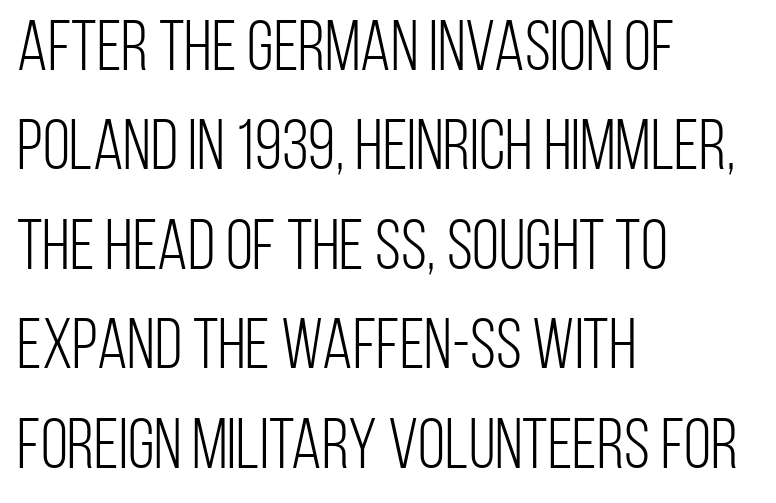
The rows are spaced the way most documents space them. Letters rest on an invisible, unmarked baseline. Notice how the stems are strictly vertical — no italics here. All the whitespace from short lines collects on the right.
